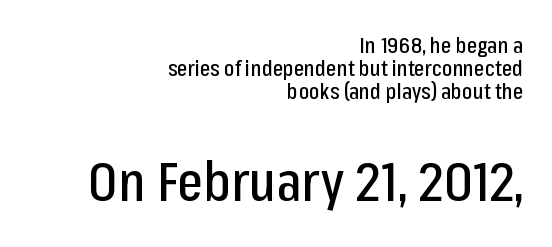
The image shows 55 px condensed sans-serif type, upright; set right-aligned, tight line spacing (1.05x), normal letter spacing, not underlined; the second (bottom) block is 2.5x larger; low stroke contrast and a medium x-height.
